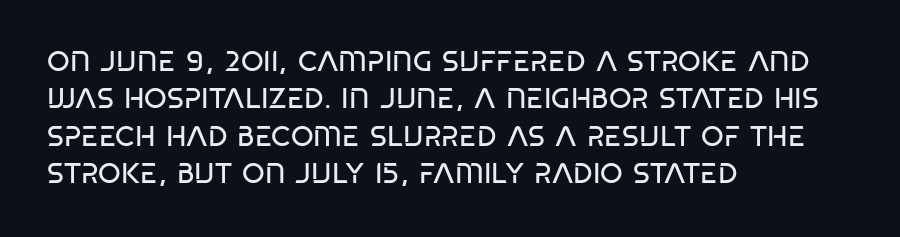
The rendering uses natural spacing where letterforms have individual widths. This is the regular roman posture of the typeface. Is this a heavy cut? Hardly; it is regular or lighter. Check under the words: just untouched page.
